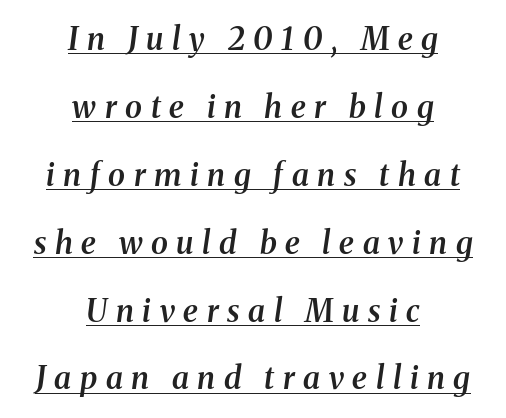
Q: Is the text bold? A: Semi-bold.
Q: Is the text italic (slanted)? A: Yes, it leans right by about 8 degrees.
Q: Is the typeface a serif or a sans-serif typeface? A: Serif.
Q: Is the text underlined? A: Yes.
Q: How is the paragraph aligned? A: Centered.
Q: Is the spacing between letters normal or unusually wide? A: Unusually wide.
Q: Is the spacing between lines tight, normal or loose? A: Loose.
Q: Width (condensed, normal, or wide)? A: Normal.
Q: Stroke contrast? A: Medium.
Q: x-height? A: Medium.
Q: Monospaced? A: No.
